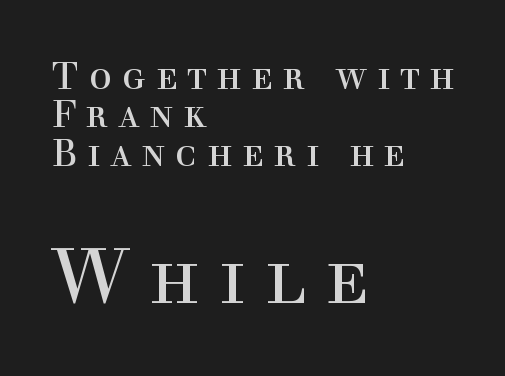
The passage shown stacks its lines with hardly any gap. Horizontal alignment here is leftward, the default for most running prose. The words here are not underlined. Vertical stems look standard width or narrower in stroke. The face used here is proportionally spaced, like ordinary book or web type.
